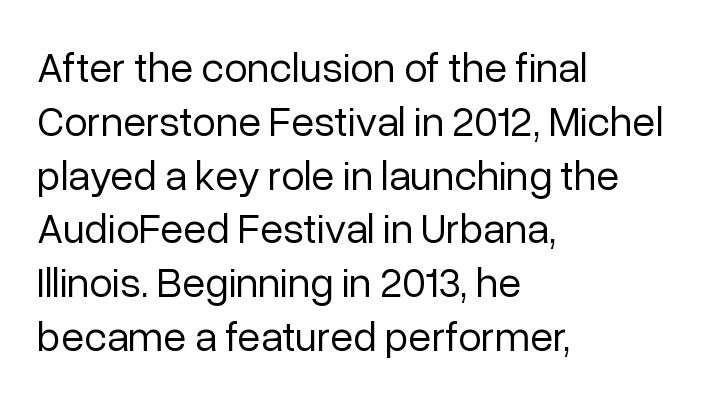
{"serif": "no", "italic": "no", "bold": "no", "weight": "regular", "width": "normal", "stroke_contrast": "low", "x_height": "medium", "monospaced": "no", "underline": "no", "align": "left", "line_spacing": "normal", "line_spacing_ratio": 1.28, "letter_spacing": "normal", "letter_spacing_em": 0.0, "glyph_px": 42}
